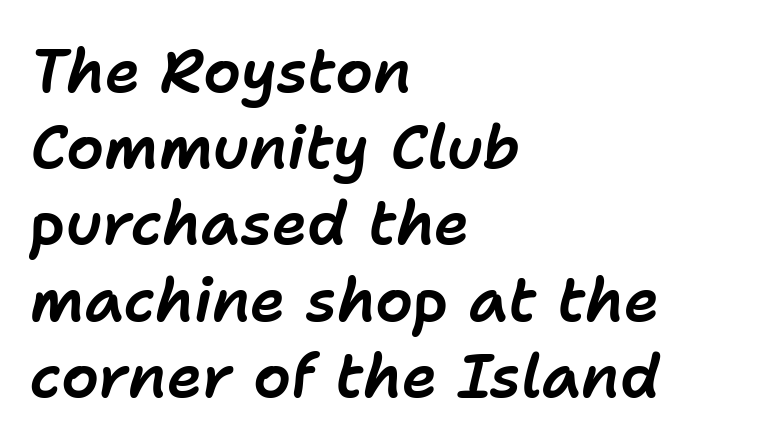
The image shows 60 px text type, italic (leaning right); set left-aligned, normal line spacing (1.27x), normal letter spacing, not underlined; low stroke contrast and a medium x-height.
